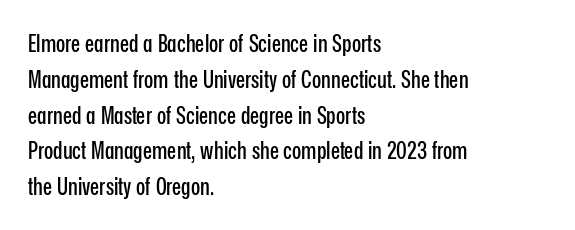
Summary of vertical rhythm: regular, with standard interline spacing. Is the block centered? No — it sits flush against the left margin. Nobody drew a line under any word here. Unlike italic type, these characters show no tilt at all.
